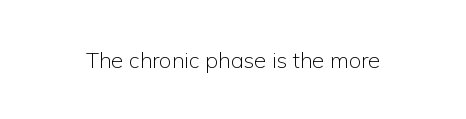
Q: Is the text bold? A: No.
Q: Is the text italic (slanted)? A: No, it is upright.
Q: Is the text underlined? A: No.
Q: Is the spacing between letters normal or unusually wide? A: Normal.
